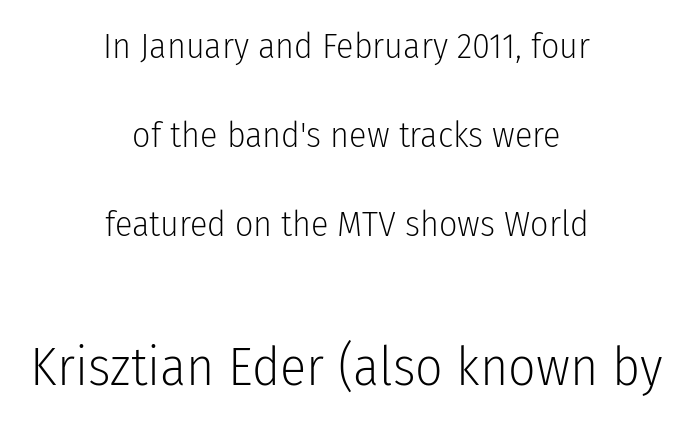
{"serif": "no", "italic": "no", "bold": "no", "weight": "light", "width": "condensed", "stroke_contrast": "low", "x_height": "medium", "monospaced": "no", "underline": "no", "align": "center", "line_spacing": "loose", "line_spacing_ratio": 2.47, "letter_spacing": "normal", "letter_spacing_em": 0.0, "larger_block": "second", "size_ratio": 1.5, "glyph_px": 54}
